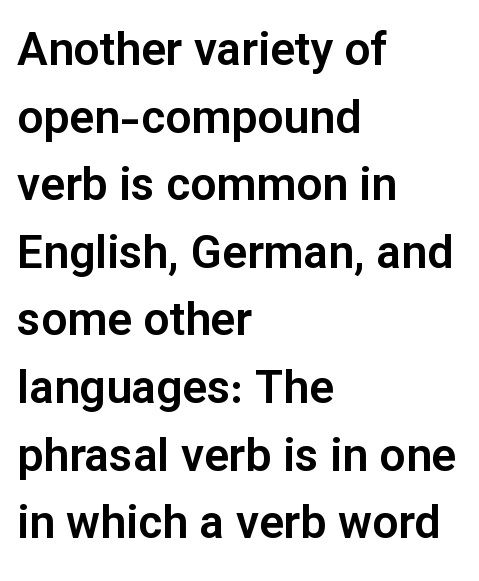
Q: Is the text italic (slanted)? A: No, it is upright.
Q: Is the typeface a serif or a sans-serif typeface? A: Sans-serif.
Q: Is the text underlined? A: No.
Q: How is the paragraph aligned? A: Left-aligned.
Q: Is the spacing between letters normal or unusually wide? A: Normal.
Q: Is the spacing between lines tight, normal or loose? A: Normal.
Q: Width (condensed, normal, or wide)? A: Normal.
Q: Stroke contrast? A: Low.
Q: x-height? A: Medium.
Q: Monospaced? A: No.
